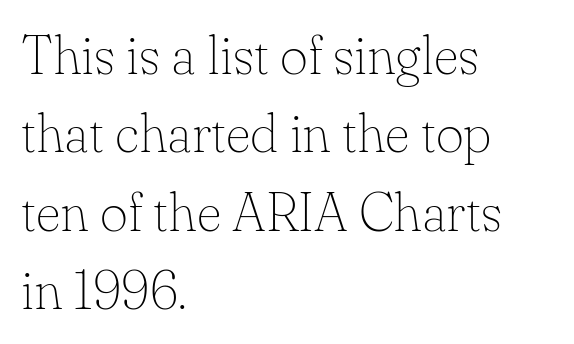
The image shows 54 px thin serif type, upright; set left-aligned, normal line spacing (1.45x), normal letter spacing, not underlined; low stroke contrast and a small x-height.
